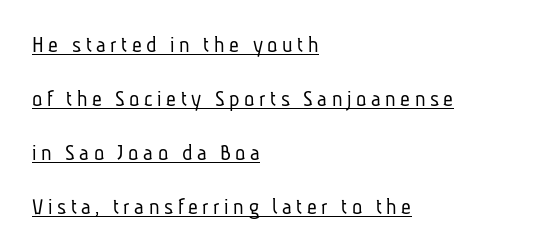
Q: Is the text bold? A: No.
Q: Is the text underlined? A: Yes.
Q: How is the paragraph aligned? A: Left-aligned.
Q: Is the spacing between lines tight, normal or loose? A: Loose.
